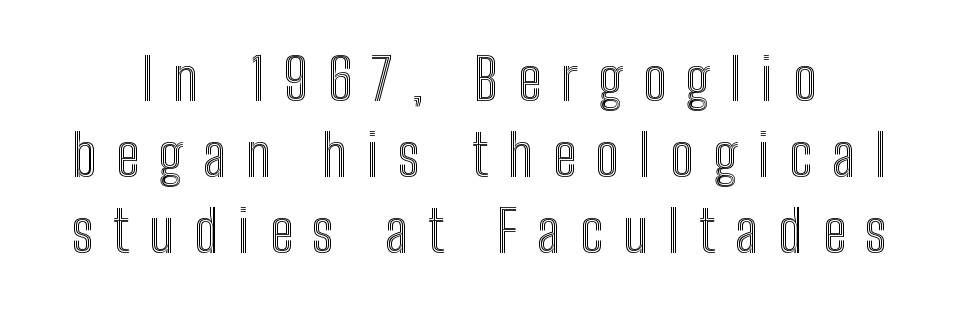
Q: Is the text italic (slanted)? A: No, it is upright.
Q: Is the text underlined? A: No.
Q: Is the spacing between letters normal or unusually wide? A: Unusually wide.
Q: Is the spacing between lines tight, normal or loose? A: Normal.
Q: Width (condensed, normal, or wide)? A: Condensed.
Q: x-height? A: Medium.
Q: Monospaced? A: No.
